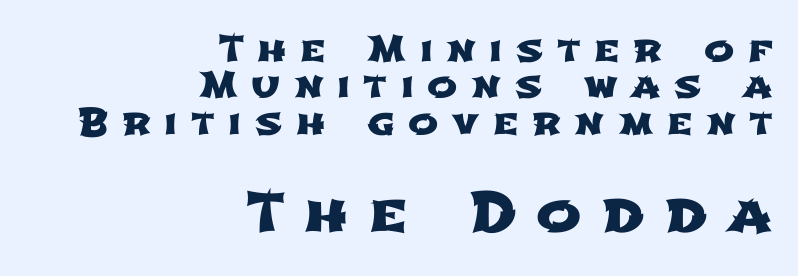
The image shows 54 px wide sans-serif type; set right-aligned, tight line spacing (1.01x), unusually wide letter spacing (+0.38 em), not underlined; the second (bottom) block is 1.5x larger; low stroke contrast and a medium x-height.
